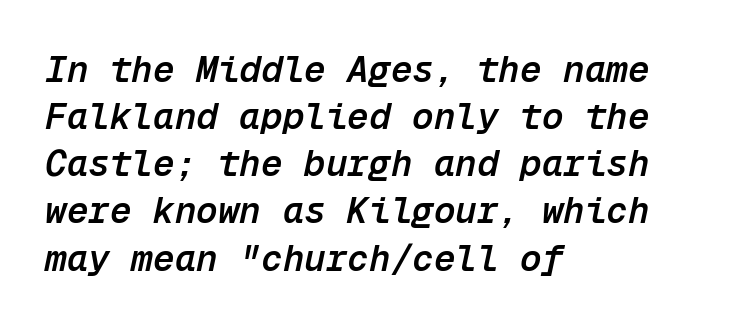
Q: Is the text bold? A: Semi-bold.
Q: Is the text italic (slanted)? A: Yes, it leans right by about 12 degrees.
Q: Is the text underlined? A: No.
Q: How is the paragraph aligned? A: Left-aligned.
Q: Is the spacing between letters normal or unusually wide? A: Normal.
Q: Is the spacing between lines tight, normal or loose? A: Normal.
Q: Width (condensed, normal, or wide)? A: Normal.
Q: Stroke contrast? A: Low.
Q: x-height? A: Medium.
Q: Monospaced? A: Yes.
